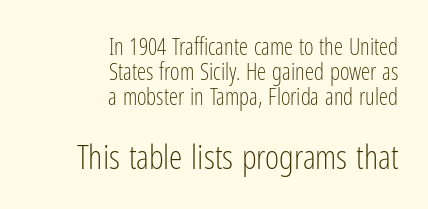
Q: Is the text bold? A: No.
Q: Is the text italic (slanted)? A: No, it is upright.
Q: Is the typeface a serif or a sans-serif typeface? A: Sans-serif.
Q: Is the text underlined? A: No.
Q: How is the paragraph aligned? A: Right-aligned.
Q: Is the spacing between letters normal or unusually wide? A: Normal.
Q: Is the spacing between lines tight, normal or loose? A: Tight.
Q: Which block of text is set in a larger size, the first (top) or the second (bottom)? A: The second (bottom) one.
Q: Width (condensed, normal, or wide)? A: Condensed.
Q: Stroke contrast? A: Low.
Q: x-height? A: Medium.
Q: Monospaced? A: No.
